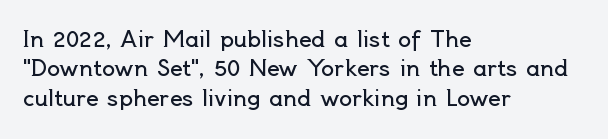
Bare-footed words on every line. Every stem runs plumb, perpendicular to the baseline. The typesetting does not lean heavy: it is not bold. Tracking value appears to be zero — textbook default spacing. The vertical gap from one line to the next is medium.
